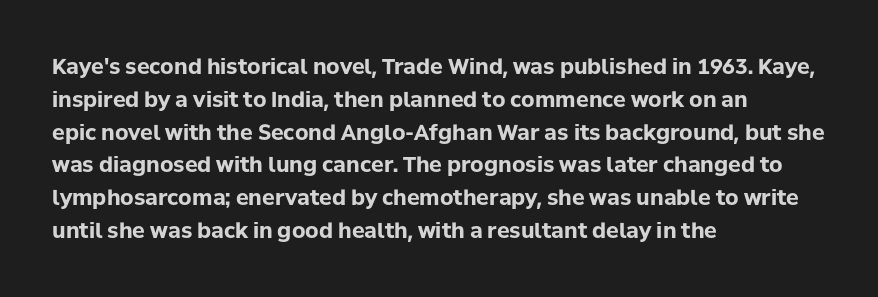
{"italic": "no", "bold": "yes", "underline": "no", "align": "left", "line_spacing": "normal", "line_spacing_ratio": 1.56, "letter_spacing": "normal", "letter_spacing_em": 0.0, "glyph_px": 21}
